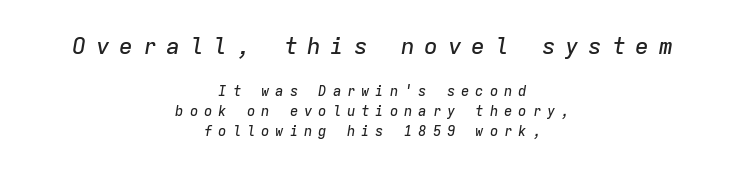
Q: Is the text italic (slanted)? A: Yes, it leans right by about 9 degrees.
Q: Is the text underlined? A: No.
Q: How is the paragraph aligned? A: Centered.
Q: Is the spacing between letters normal or unusually wide? A: Unusually wide.
Q: Is the spacing between lines tight, normal or loose? A: Normal.
Q: Which block of text is set in a larger size, the first (top) or the second (bottom)? A: The first (top) one.
